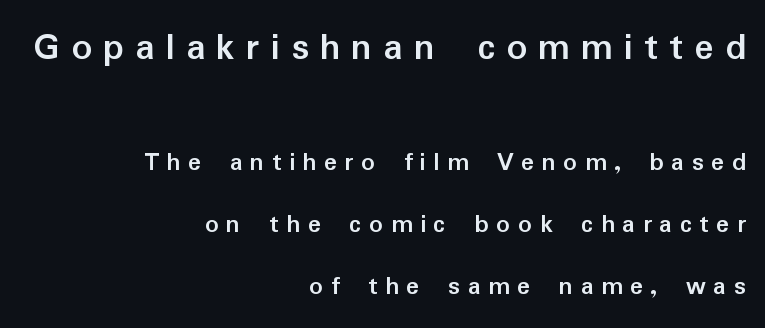
The image shows 40 px semibold sans-serif type, upright; set right-aligned, loose line spacing (2.3x), unusually wide letter spacing (+0.28 em), not underlined; the first (top) block is 1.48x larger; low stroke contrast and a medium x-height.
